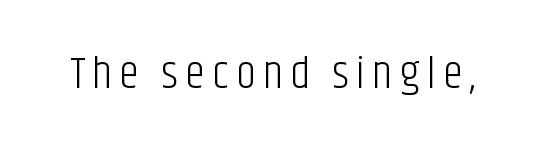
{"serif": "no", "italic": "no", "bold": "no", "weight": "light", "width": "condensed", "stroke_contrast": "low", "x_height": "large", "monospaced": "no", "underline": "no", "glyph_px": 45}
